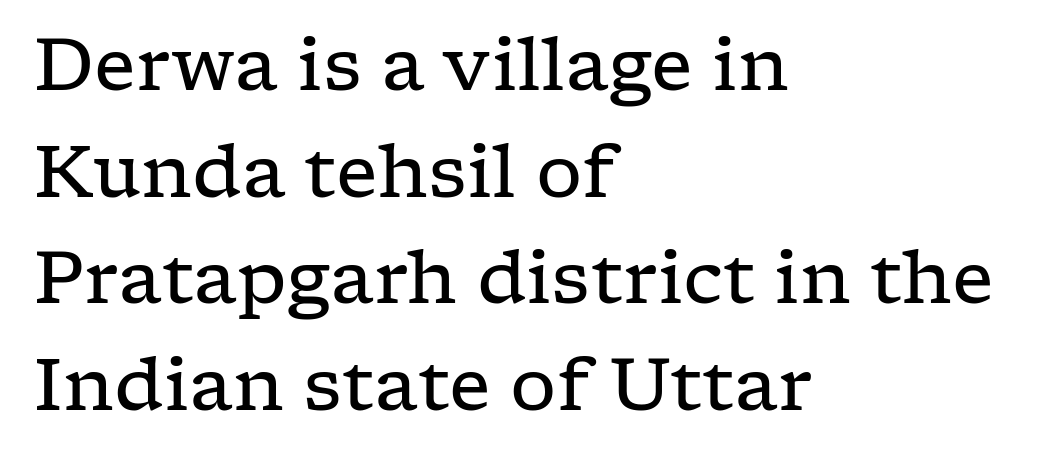
{"serif": "yes", "italic": "no", "bold": "no", "weight": "regular", "width": "wide", "stroke_contrast": "low", "x_height": "medium", "monospaced": "no", "underline": "no", "align": "left", "line_spacing": "normal", "line_spacing_ratio": 1.46, "letter_spacing": "normal", "letter_spacing_em": 0.0, "glyph_px": 73}
